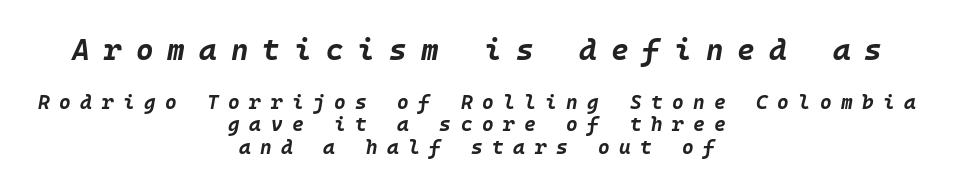
{"italic": "yes", "lean": "right", "slant_degrees": 10, "bold": "yes", "weight": "bold", "width": "normal", "stroke_contrast": "low", "x_height": "large", "underline": "no", "align": "center", "line_spacing": "tight", "line_spacing_ratio": 1.13, "letter_spacing": "wide", "letter_spacing_em": 0.47, "larger_block": "first", "size_ratio": 1.5, "glyph_px": 30}
